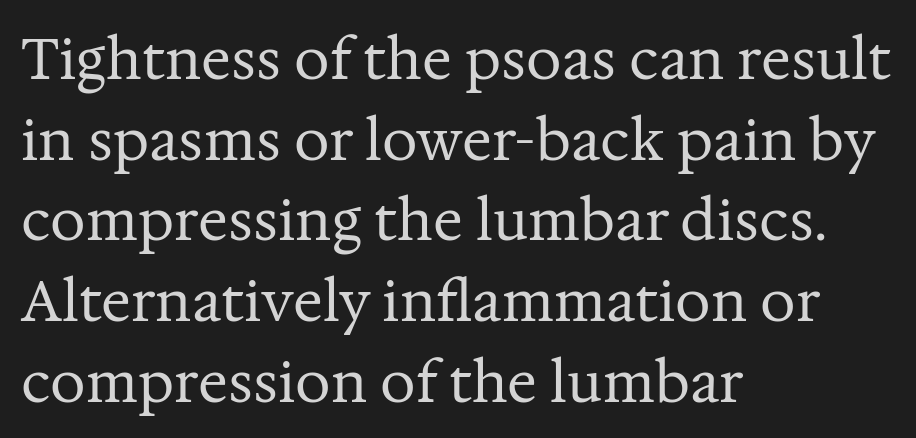
The image shows 56 px regular-weight serif type, upright; set left-aligned, normal line spacing (1.44x), normal letter spacing, not underlined; medium stroke contrast and a medium x-height.
